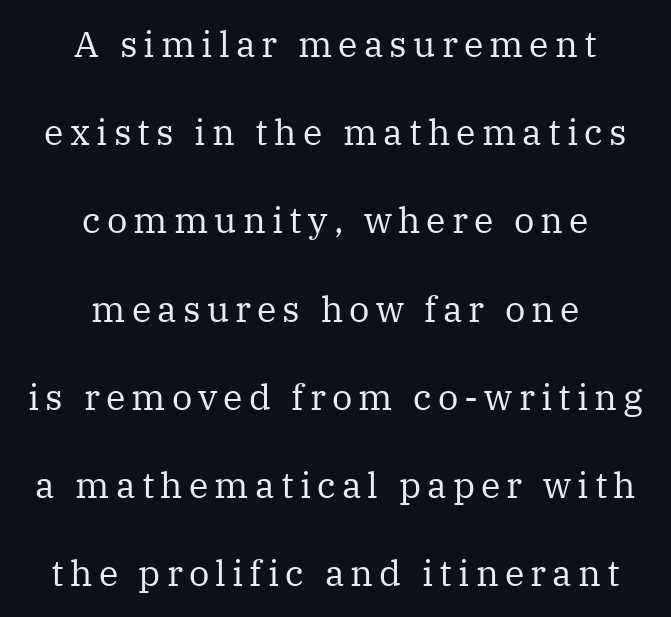
Q: Is the text bold? A: No.
Q: Is the text italic (slanted)? A: No, it is upright.
Q: Is the typeface a serif or a sans-serif typeface? A: Serif.
Q: Is the text underlined? A: No.
Q: How is the paragraph aligned? A: Centered.
Q: Is the spacing between lines tight, normal or loose? A: Loose.
Q: Width (condensed, normal, or wide)? A: Normal.
Q: Stroke contrast? A: Medium.
Q: x-height? A: Medium.
Q: Monospaced? A: No.
